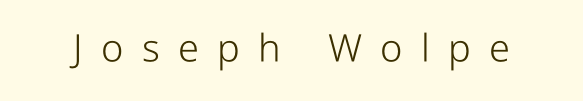
{"serif": "no", "italic": "no", "bold": "no", "weight": "light", "width": "condensed", "stroke_contrast": "low", "x_height": "medium", "monospaced": "no", "underline": "no", "letter_spacing": "wide", "letter_spacing_em": 0.48, "glyph_px": 38}
